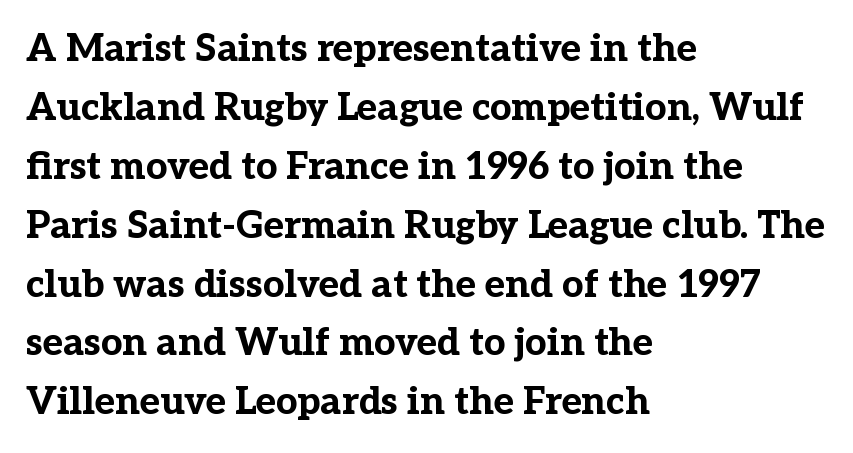
{"serif": "yes", "italic": "no", "bold": "yes", "weight": "bold", "width": "normal", "stroke_contrast": "low", "x_height": "medium", "monospaced": "no", "underline": "no", "align": "left", "line_spacing": "normal", "line_spacing_ratio": 1.55, "letter_spacing": "normal", "letter_spacing_em": 0.0, "glyph_px": 38}
